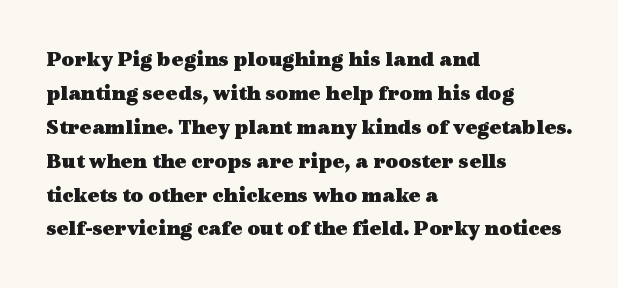
Q: Is the text bold? A: Yes.
Q: Is the text italic (slanted)? A: No, it is upright.
Q: Is the text underlined? A: No.
Q: How is the paragraph aligned? A: Left-aligned.
Q: Is the spacing between letters normal or unusually wide? A: Normal.
Q: Is the spacing between lines tight, normal or loose? A: Normal.
